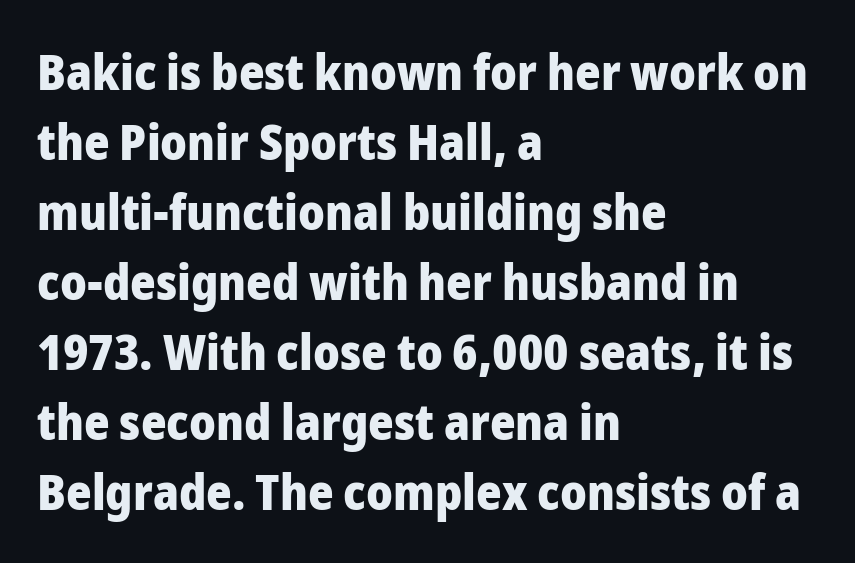
{"serif": "no", "italic": "no", "bold": "yes", "weight": "heavy", "width": "normal", "stroke_contrast": "low", "x_height": "medium", "monospaced": "no", "underline": "no", "align": "left", "line_spacing": "normal", "line_spacing_ratio": 1.43, "letter_spacing": "normal", "letter_spacing_em": 0.0, "glyph_px": 49}
